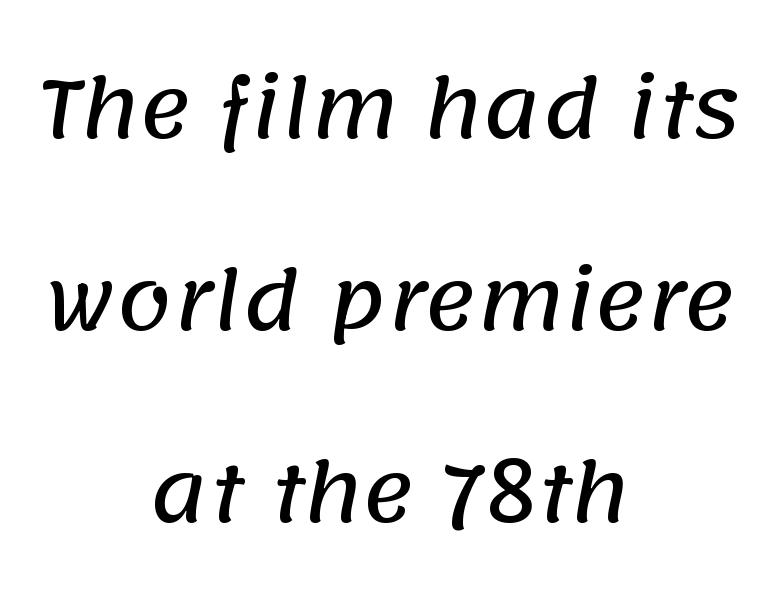
Unlike a traditional serif, this face leaves its strokes unadorned. The passage shown has conventional tracking throughout. Here the designer chose a conventional face with non-uniform glyph widths. Lines of text with bare space underneath.
